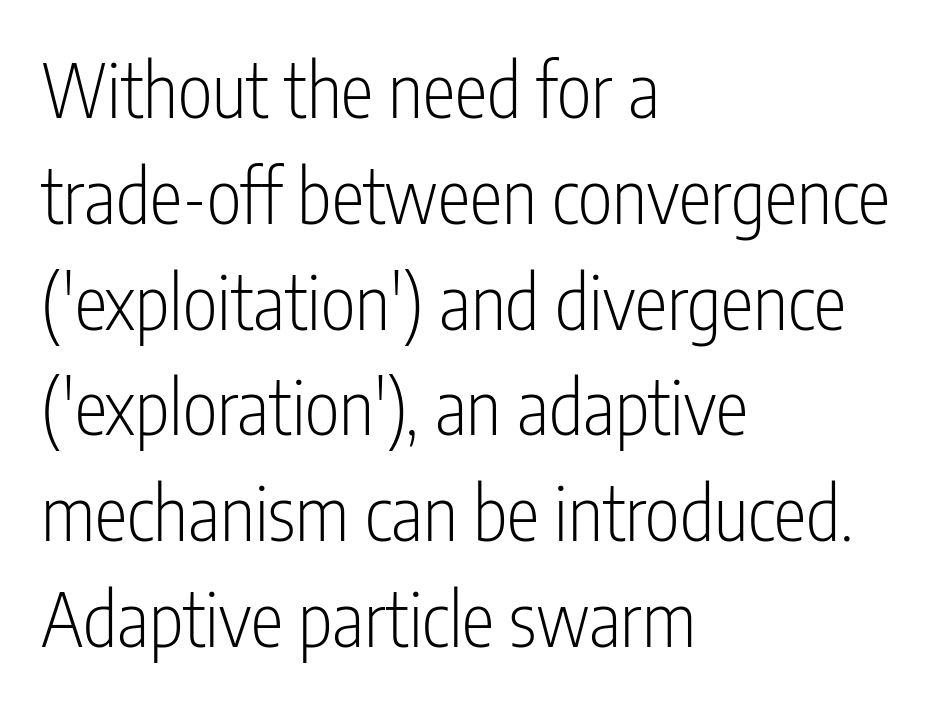
Q: Is the text bold? A: No.
Q: Is the text italic (slanted)? A: No, it is upright.
Q: Is the typeface a serif or a sans-serif typeface? A: Sans-serif.
Q: Is the text underlined? A: No.
Q: How is the paragraph aligned? A: Left-aligned.
Q: Is the spacing between letters normal or unusually wide? A: Normal.
Q: Is the spacing between lines tight, normal or loose? A: Normal.
Q: Width (condensed, normal, or wide)? A: Condensed.
Q: Stroke contrast? A: Low.
Q: x-height? A: Medium.
Q: Monospaced? A: No.
